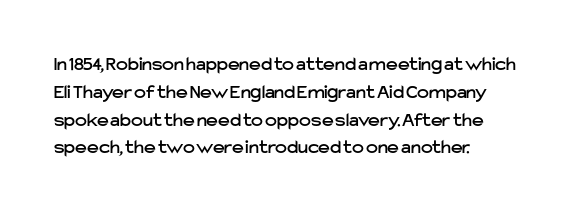
{"italic": "no", "underline": "no", "align": "left", "line_spacing": "normal", "line_spacing_ratio": 1.39, "letter_spacing": "normal", "letter_spacing_em": 0.0, "glyph_px": 20}
